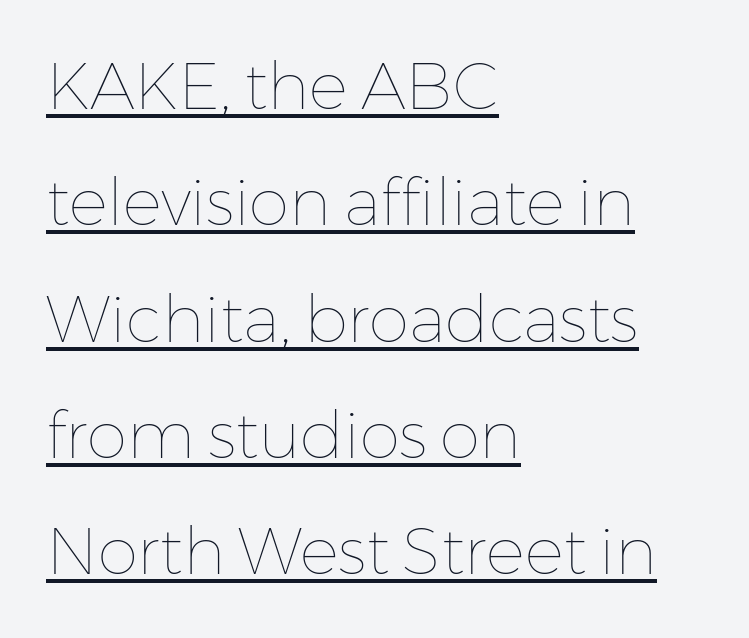
Q: Is the text bold? A: No.
Q: Is the text italic (slanted)? A: No, it is upright.
Q: Is the text underlined? A: Yes.
Q: How is the paragraph aligned? A: Left-aligned.
Q: Is the spacing between letters normal or unusually wide? A: Normal.
Q: Width (condensed, normal, or wide)? A: Normal.
Q: Stroke contrast? A: Low.
Q: x-height? A: Medium.
Q: Monospaced? A: No.
